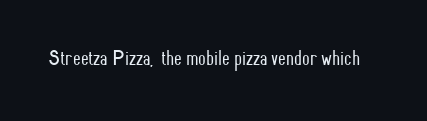
{"italic": "no", "bold": "no", "underline": "no", "letter_spacing": "normal", "letter_spacing_em": 0.0, "glyph_px": 22}
